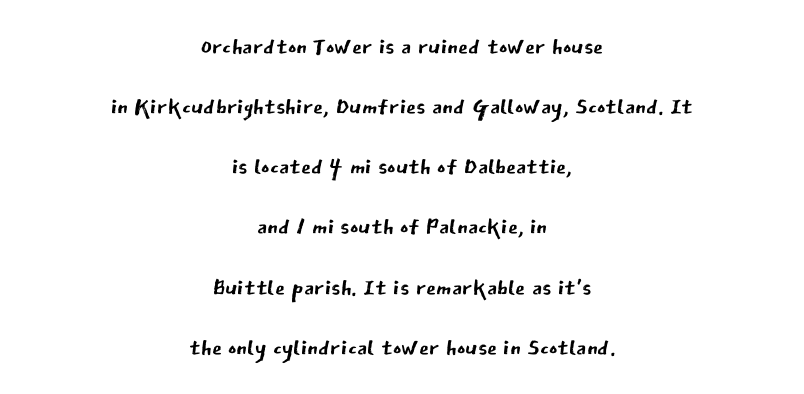
Q: Is the text bold? A: No.
Q: Is the text italic (slanted)? A: No, it is upright.
Q: Is the typeface a serif or a sans-serif typeface? A: Sans-serif.
Q: Is the text underlined? A: No.
Q: How is the paragraph aligned? A: Centered.
Q: Is the spacing between letters normal or unusually wide? A: Normal.
Q: Width (condensed, normal, or wide)? A: Normal.
Q: Stroke contrast? A: Low.
Q: x-height? A: Medium.
Q: Monospaced? A: No.
